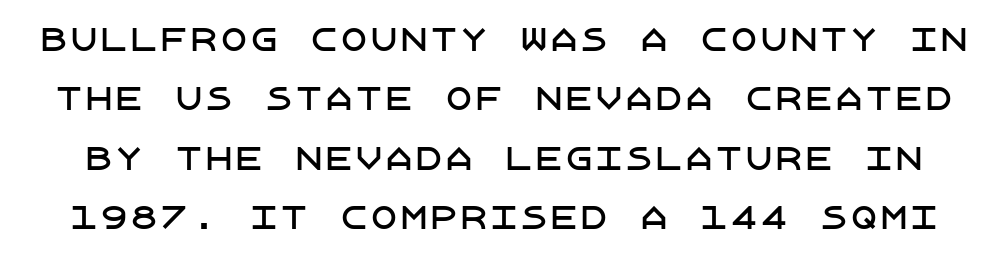
The image shows 30 px sans-serif type, upright; set loose line spacing (1.98x), normal letter spacing, not underlined; low stroke contrast and a large x-height.
